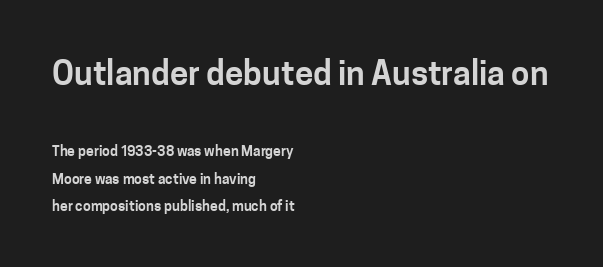
Q: Is the text italic (slanted)? A: No, it is upright.
Q: Is the typeface a serif or a sans-serif typeface? A: Sans-serif.
Q: Is the text underlined? A: No.
Q: How is the paragraph aligned? A: Left-aligned.
Q: Is the spacing between letters normal or unusually wide? A: Normal.
Q: Is the spacing between lines tight, normal or loose? A: Loose.
Q: Which block of text is set in a larger size, the first (top) or the second (bottom)? A: The first (top) one.
Q: Width (condensed, normal, or wide)? A: Normal.
Q: Stroke contrast? A: Low.
Q: x-height? A: Medium.
Q: Monospaced? A: No.
